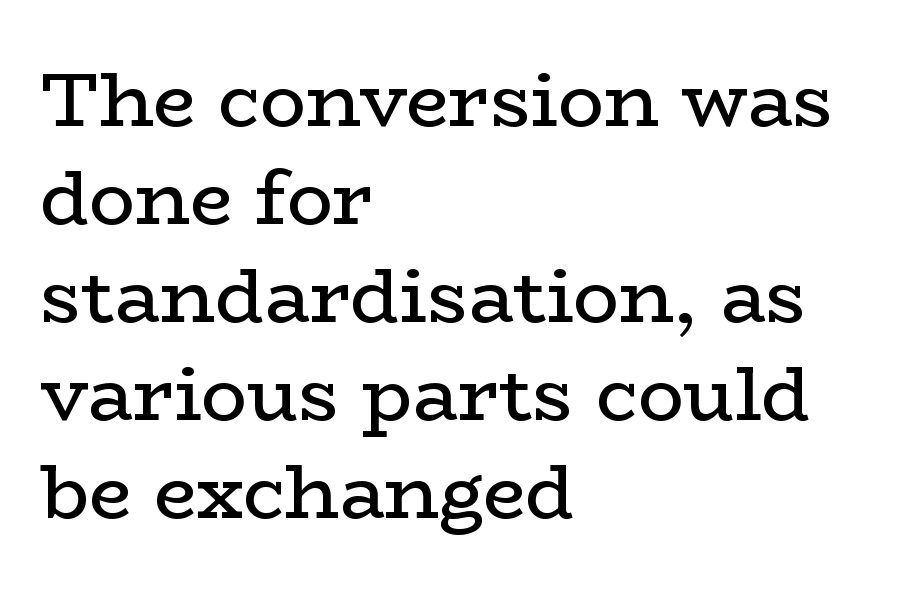
Q: Is the text bold? A: No.
Q: Is the text italic (slanted)? A: No, it is upright.
Q: Is the typeface a serif or a sans-serif typeface? A: Serif.
Q: Is the text underlined? A: No.
Q: How is the paragraph aligned? A: Left-aligned.
Q: Is the spacing between letters normal or unusually wide? A: Normal.
Q: Is the spacing between lines tight, normal or loose? A: Normal.
Q: Width (condensed, normal, or wide)? A: Wide.
Q: Stroke contrast? A: Low.
Q: x-height? A: Medium.
Q: Monospaced? A: No.
